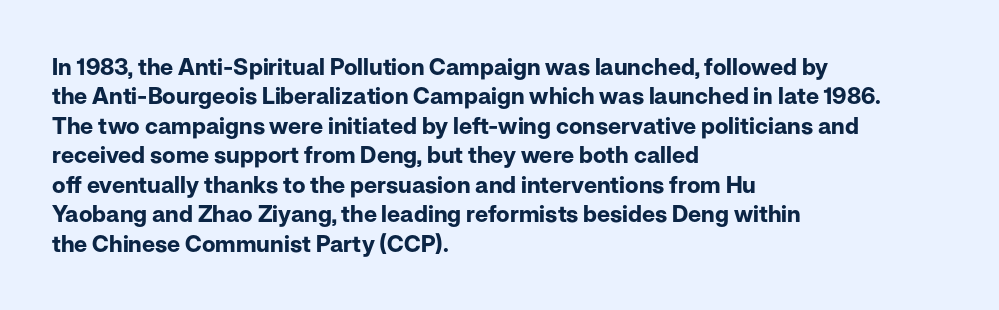
{"italic": "no", "bold": "yes", "underline": "no", "align": "left", "line_spacing": "normal", "line_spacing_ratio": 1.28, "letter_spacing": "normal", "letter_spacing_em": 0.0, "glyph_px": 23}
